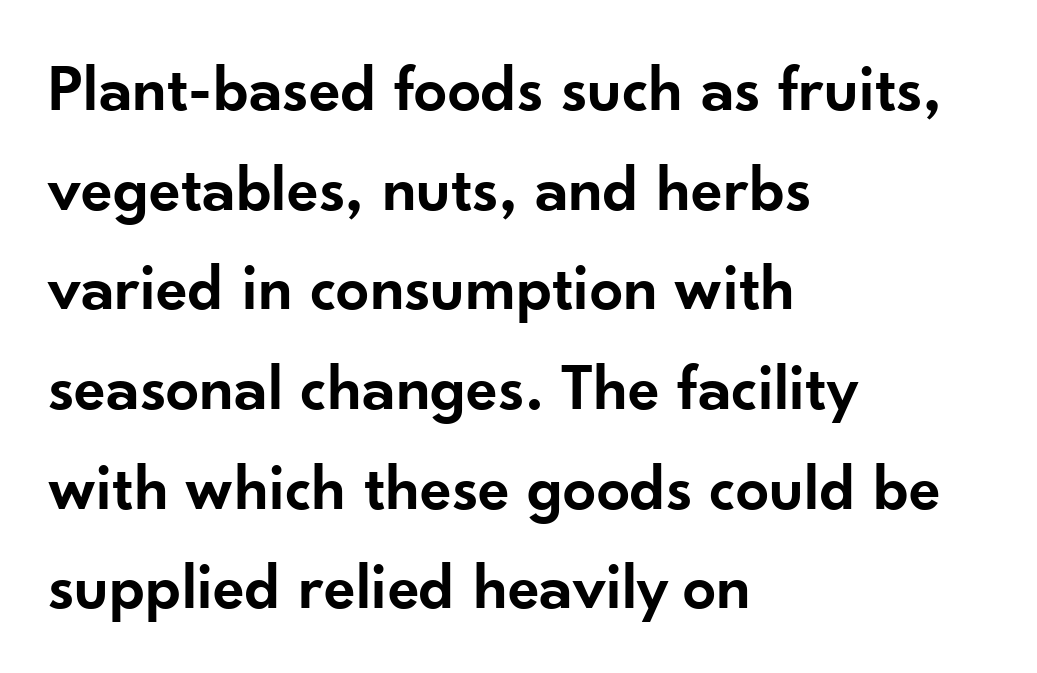
Q: Is the text bold? A: Semi-bold.
Q: Is the text italic (slanted)? A: No, it is upright.
Q: Is the typeface a serif or a sans-serif typeface? A: Sans-serif.
Q: Is the text underlined? A: No.
Q: How is the paragraph aligned? A: Left-aligned.
Q: Is the spacing between letters normal or unusually wide? A: Normal.
Q: Is the spacing between lines tight, normal or loose? A: Normal.
Q: Width (condensed, normal, or wide)? A: Normal.
Q: Stroke contrast? A: Low.
Q: x-height? A: Small.
Q: Monospaced? A: No.
